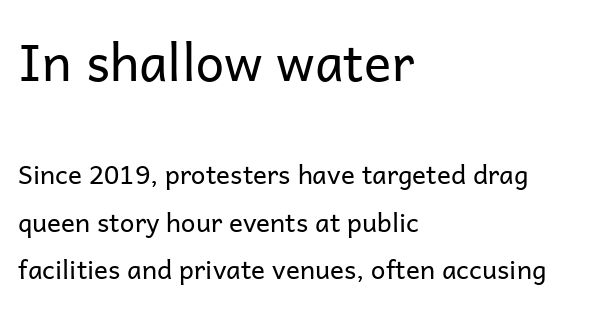
Ink coverage per letter is moderate at most. Rule under the text: the space is simply empty. Notice how the passage keeps a crisp vertical edge on the left only. Upright lettering throughout. These lines are rendered in a variable-pitch font.
